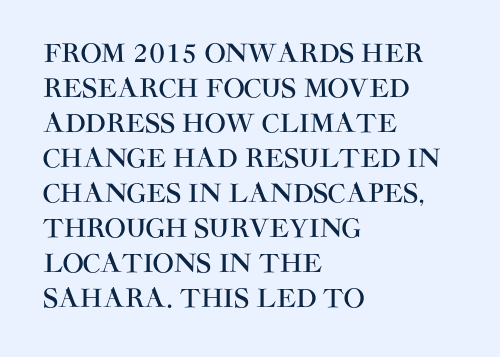
{"italic": "no", "underline": "no", "align": "left", "line_spacing": "normal", "line_spacing_ratio": 1.4, "letter_spacing": "normal", "letter_spacing_em": 0.0, "glyph_px": 25}
